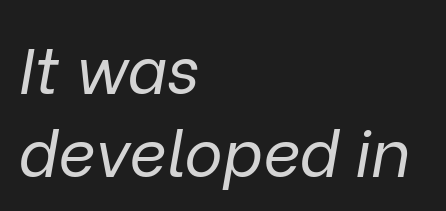
Q: Is the text bold? A: No.
Q: Is the text italic (slanted)? A: Yes, it leans right by about 9 degrees.
Q: Is the text underlined? A: No.
Q: How is the paragraph aligned? A: Left-aligned.
Q: Is the spacing between letters normal or unusually wide? A: Normal.
Q: Is the spacing between lines tight, normal or loose? A: Normal.
Q: Width (condensed, normal, or wide)? A: Normal.
Q: Stroke contrast? A: Low.
Q: x-height? A: Medium.
Q: Monospaced? A: No.
